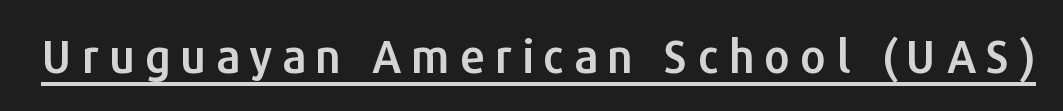
Q: Is the text italic (slanted)? A: No, it is upright.
Q: Is the typeface a serif or a sans-serif typeface? A: Sans-serif.
Q: Is the text underlined? A: Yes.
Q: Is the spacing between letters normal or unusually wide? A: Unusually wide.
Q: Width (condensed, normal, or wide)? A: Normal.
Q: Stroke contrast? A: Low.
Q: x-height? A: Medium.
Q: Monospaced? A: No.
